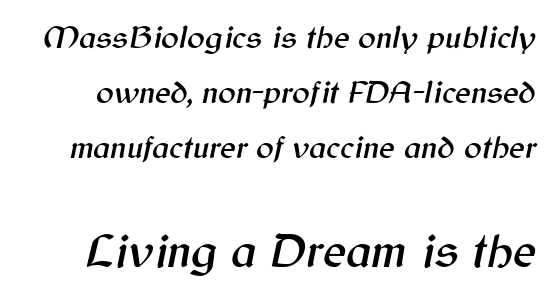
{"italic": "yes", "lean": "right", "slant_degrees": 12, "width": "normal", "stroke_contrast": "medium", "x_height": "medium", "monospaced": "no", "underline": "no", "line_spacing": "normal", "line_spacing_ratio": 1.66, "letter_spacing": "normal", "letter_spacing_em": 0.0, "larger_block": "second", "size_ratio": 1.48, "glyph_px": 49}
